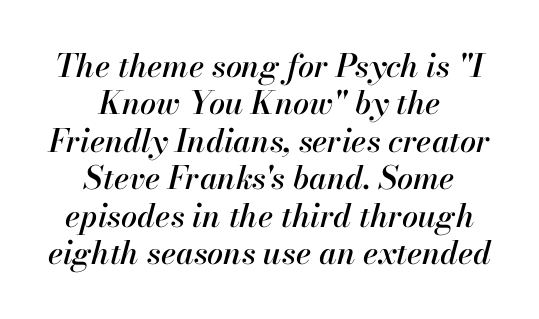
The image shows 32 px text type, italic (leaning right); set centered, line spacing 1.17x, normal letter spacing, not underlined; high stroke contrast and a small x-height.
